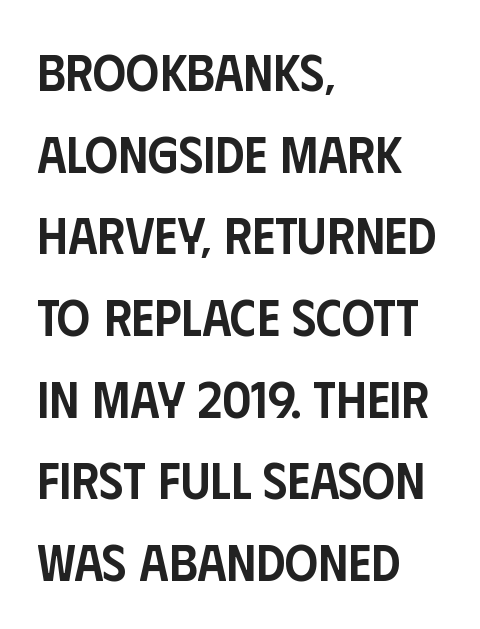
The image shows 52 px semibold, condensed sans-serif type, upright; set left-aligned, normal line spacing (1.57x), normal letter spacing, not underlined; low stroke contrast and a large x-height.
